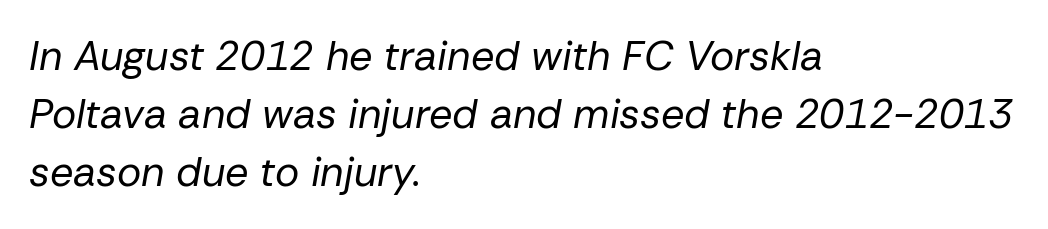
{"italic": "yes", "lean": "right", "slant_degrees": 10, "bold": "no", "weight": "regular", "width": "normal", "stroke_contrast": "low", "x_height": "medium", "monospaced": "no", "underline": "no", "align": "left", "line_spacing": "normal", "line_spacing_ratio": 1.42, "letter_spacing": "normal", "letter_spacing_em": 0.0, "glyph_px": 41}
